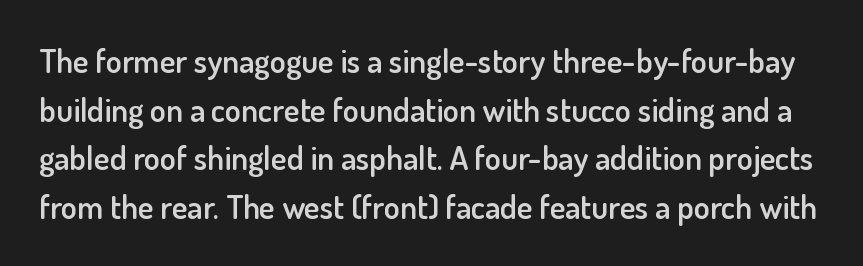
Any mark beneath the type? The region is blank. Here the designer chose a conventional face with non-uniform glyph widths. Check where the strokes stop: nothing finishes them off — pure sans. Vertical spacing — default. Designer's note — italics off, roman on.
